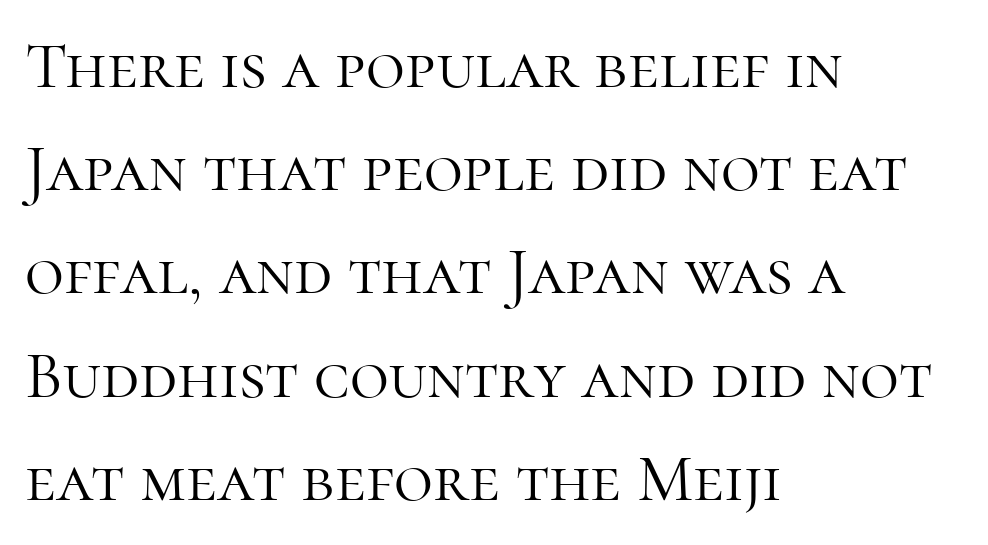
Q: Is the text bold? A: No.
Q: Is the text italic (slanted)? A: No, it is upright.
Q: Is the typeface a serif or a sans-serif typeface? A: Serif.
Q: Is the text underlined? A: No.
Q: How is the paragraph aligned? A: Left-aligned.
Q: Is the spacing between letters normal or unusually wide? A: Normal.
Q: Is the spacing between lines tight, normal or loose? A: Normal.
Q: Width (condensed, normal, or wide)? A: Normal.
Q: Stroke contrast? A: High.
Q: x-height? A: Medium.
Q: Monospaced? A: No.
